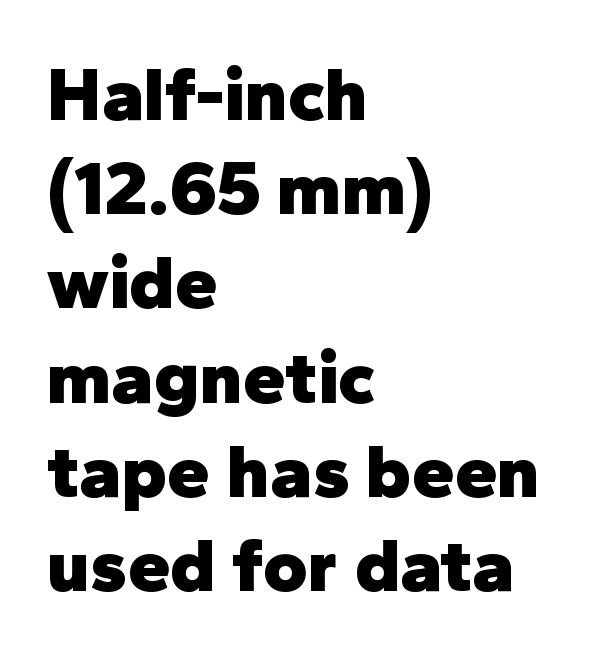
The image shows 76 px heavy sans-serif type, upright; set left-aligned, line spacing 1.24x, normal letter spacing, not underlined; low stroke contrast and a medium x-height.
